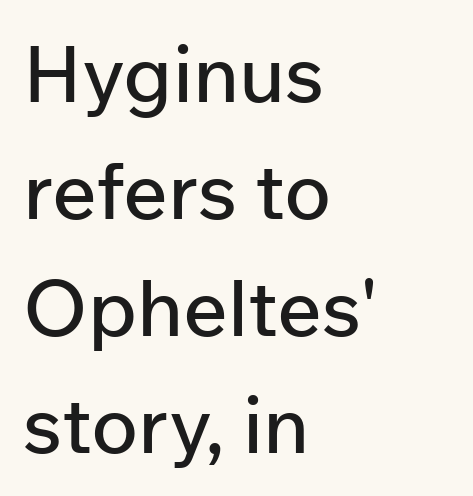
{"serif": "no", "italic": "no", "width": "normal", "stroke_contrast": "low", "x_height": "medium", "monospaced": "no", "underline": "no", "align": "left", "line_spacing": "normal", "line_spacing_ratio": 1.5, "letter_spacing": "normal", "letter_spacing_em": 0.0, "glyph_px": 78}
